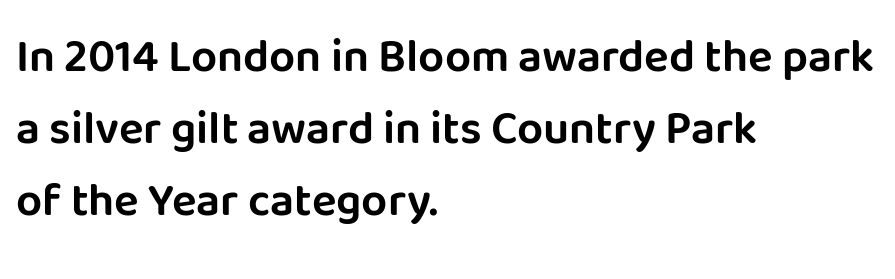
No extra tracking has been applied to these lines. Notice how descenders clear the ascenders below comfortably — that's standard leading. The axis of the letterforms is exactly vertical. The setting favours the left margin, as ordinary paragraphs usually do. These lines are rendered in a variable-pitch font. Nobody drew a line under any word here.
